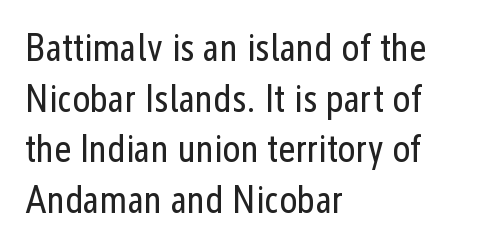
{"serif": "no", "italic": "no", "bold": "no", "weight": "regular", "width": "condensed", "stroke_contrast": "low", "x_height": "medium", "monospaced": "no", "underline": "no", "align": "left", "line_spacing": "normal", "line_spacing_ratio": 1.33, "letter_spacing": "normal", "letter_spacing_em": 0.0, "glyph_px": 38}
